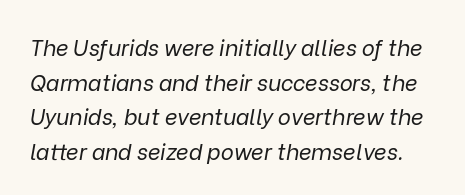
The image shows 22 px text type, italic (leaning right); set normal line spacing (1.57x), normal letter spacing, not underlined.
